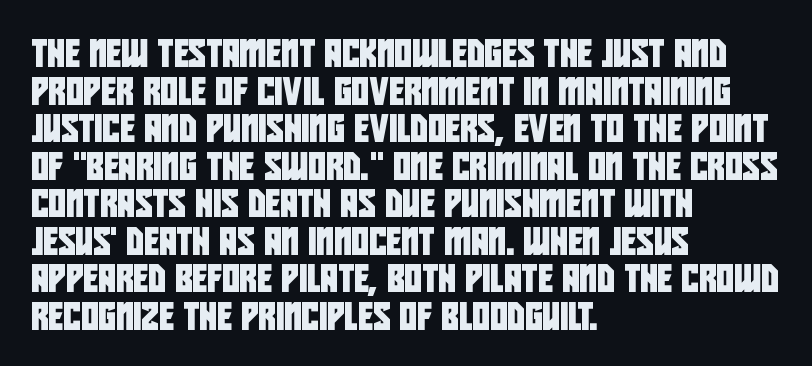
Q: Is the text underlined? A: No.
Q: How is the paragraph aligned? A: Left-aligned.
Q: Is the spacing between letters normal or unusually wide? A: Normal.
Q: Is the spacing between lines tight, normal or loose? A: Normal.
